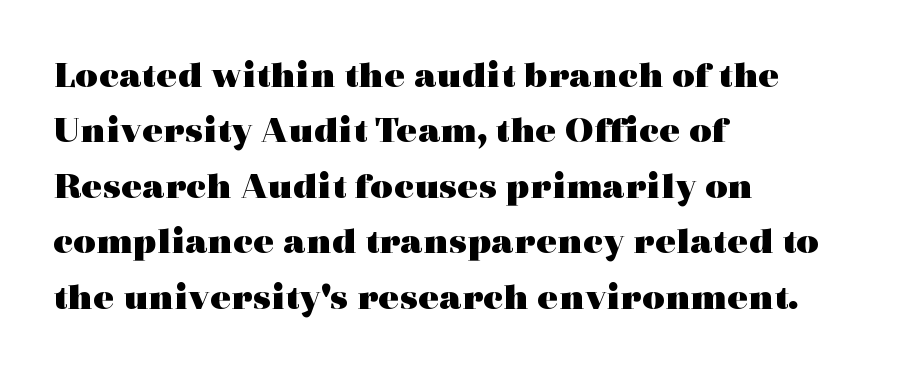
The image shows 39 px heavy, wide serif type, upright; set left-aligned, normal line spacing (1.42x), normal letter spacing, not underlined; a medium x-height.
